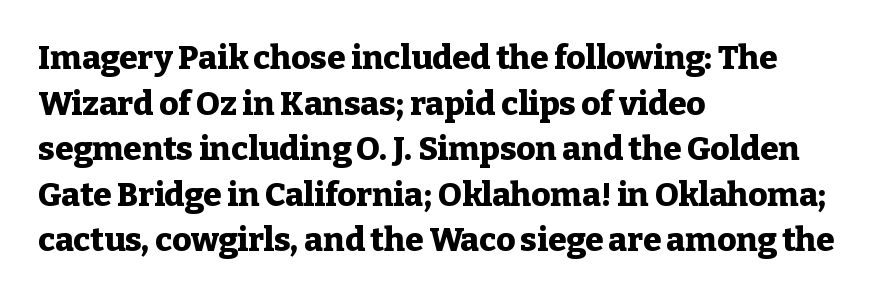
{"serif": "yes", "italic": "no", "bold": "yes", "weight": "heavy", "width": "normal", "stroke_contrast": "low", "x_height": "medium", "monospaced": "no", "underline": "no", "align": "left", "line_spacing": "normal", "line_spacing_ratio": 1.38, "letter_spacing": "normal", "letter_spacing_em": 0.0, "glyph_px": 33}
